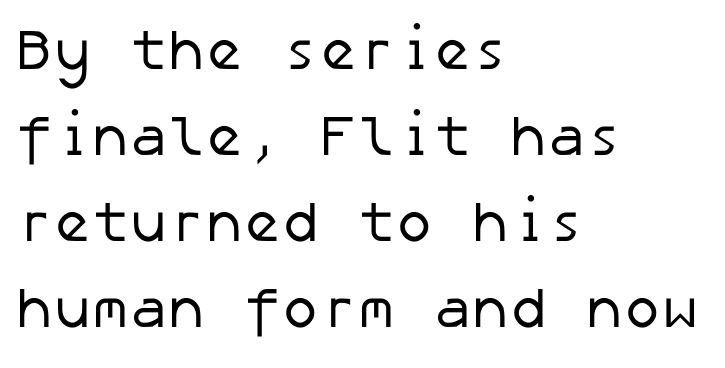
The image shows 57 px regular-weight sans-serif type; set left-aligned, normal line spacing (1.51x), normal letter spacing, not underlined; low stroke contrast and a medium x-height.
